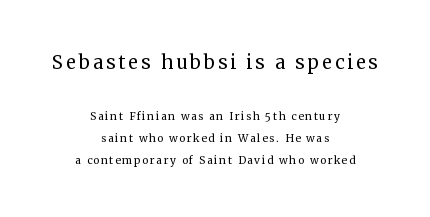
{"italic": "no", "bold": "no", "underline": "no", "align": "center", "line_spacing": "normal", "line_spacing_ratio": 1.59, "larger_block": "first", "size_ratio": 1.79, "glyph_px": 25}
